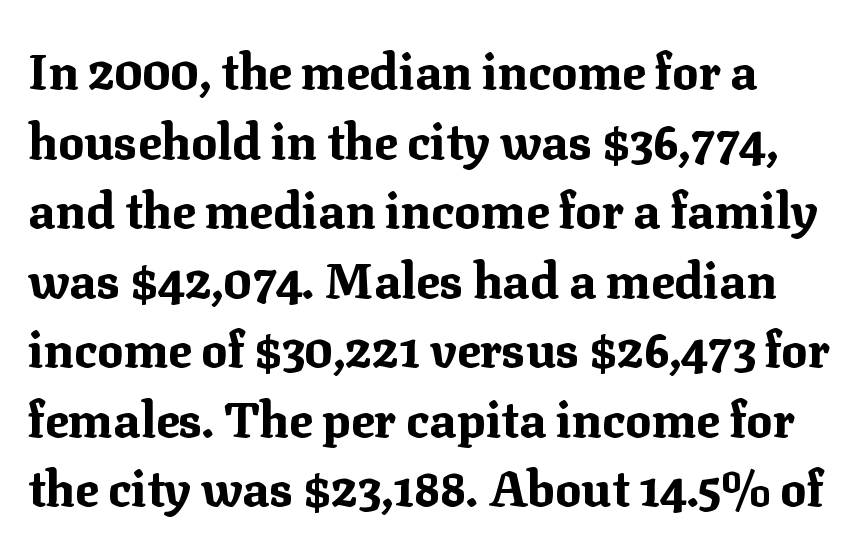
Q: Is the text bold? A: Yes.
Q: Is the text italic (slanted)? A: No, it is upright.
Q: Is the typeface a serif or a sans-serif typeface? A: Serif.
Q: Is the text underlined? A: No.
Q: Is the spacing between letters normal or unusually wide? A: Normal.
Q: Is the spacing between lines tight, normal or loose? A: Normal.
Q: Width (condensed, normal, or wide)? A: Normal.
Q: Stroke contrast? A: Medium.
Q: x-height? A: Medium.
Q: Monospaced? A: No.
